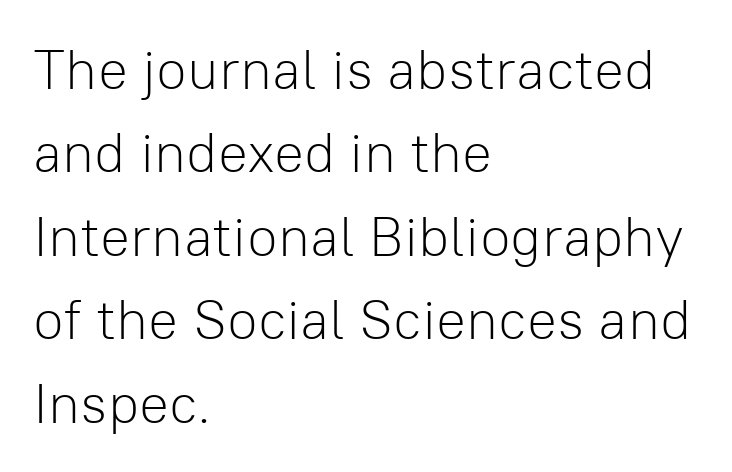
{"serif": "no", "italic": "no", "bold": "no", "weight": "light", "width": "normal", "stroke_contrast": "low", "x_height": "medium", "monospaced": "no", "underline": "no", "align": "left", "line_spacing": "normal", "line_spacing_ratio": 1.49, "letter_spacing": "normal", "letter_spacing_em": 0.0, "glyph_px": 56}
